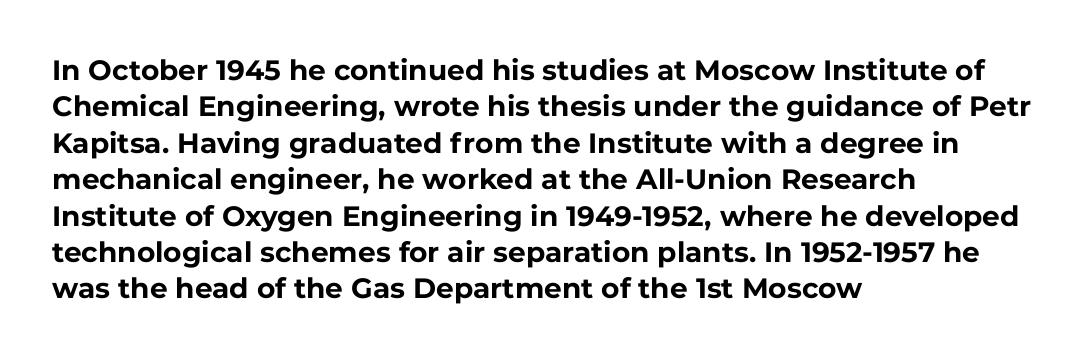
Q: Is the text bold? A: Yes.
Q: Is the text italic (slanted)? A: No, it is upright.
Q: Is the typeface a serif or a sans-serif typeface? A: Sans-serif.
Q: Is the text underlined? A: No.
Q: How is the paragraph aligned? A: Left-aligned.
Q: Is the spacing between letters normal or unusually wide? A: Normal.
Q: Is the spacing between lines tight, normal or loose? A: Normal.
Q: Width (condensed, normal, or wide)? A: Normal.
Q: Stroke contrast? A: Low.
Q: x-height? A: Medium.
Q: Monospaced? A: No.
